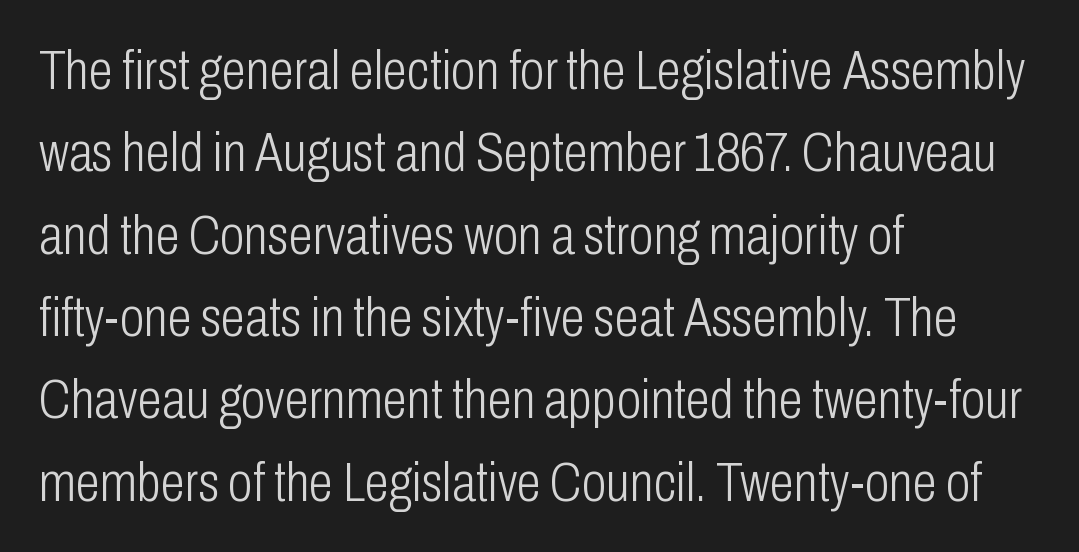
Q: Is the text bold? A: No.
Q: Is the text italic (slanted)? A: No, it is upright.
Q: Is the typeface a serif or a sans-serif typeface? A: Sans-serif.
Q: Is the text underlined? A: No.
Q: How is the paragraph aligned? A: Left-aligned.
Q: Is the spacing between letters normal or unusually wide? A: Normal.
Q: Is the spacing between lines tight, normal or loose? A: Normal.
Q: Width (condensed, normal, or wide)? A: Condensed.
Q: Stroke contrast? A: Low.
Q: x-height? A: Medium.
Q: Monospaced? A: No.
